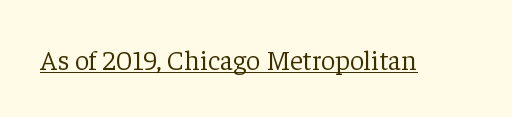
The image shows 28 px light serif type, upright; set normal letter spacing, underlined; low stroke contrast and a medium x-height.
